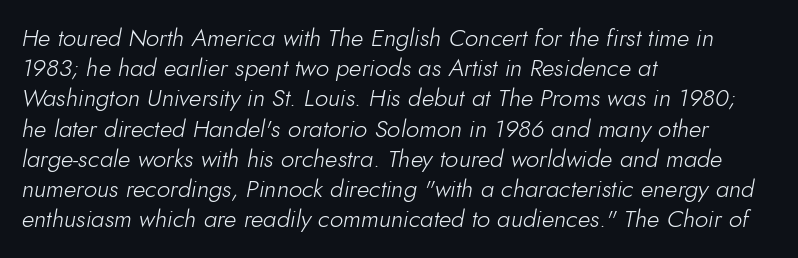
Q: Is the text bold? A: No.
Q: Is the text italic (slanted)? A: Yes, it leans right by about 10 degrees.
Q: Is the text underlined? A: No.
Q: How is the paragraph aligned? A: Left-aligned.
Q: Is the spacing between letters normal or unusually wide? A: Normal.
Q: Is the spacing between lines tight, normal or loose? A: Normal.
